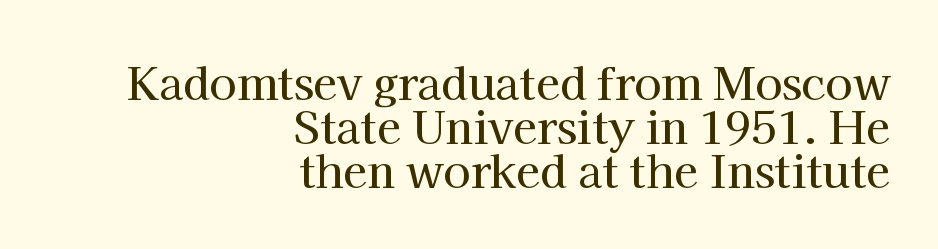
The image shows 44 px serif type, upright; set right-aligned, tight line spacing (1.0x), normal letter spacing, not underlined; high stroke contrast and a medium x-height.
